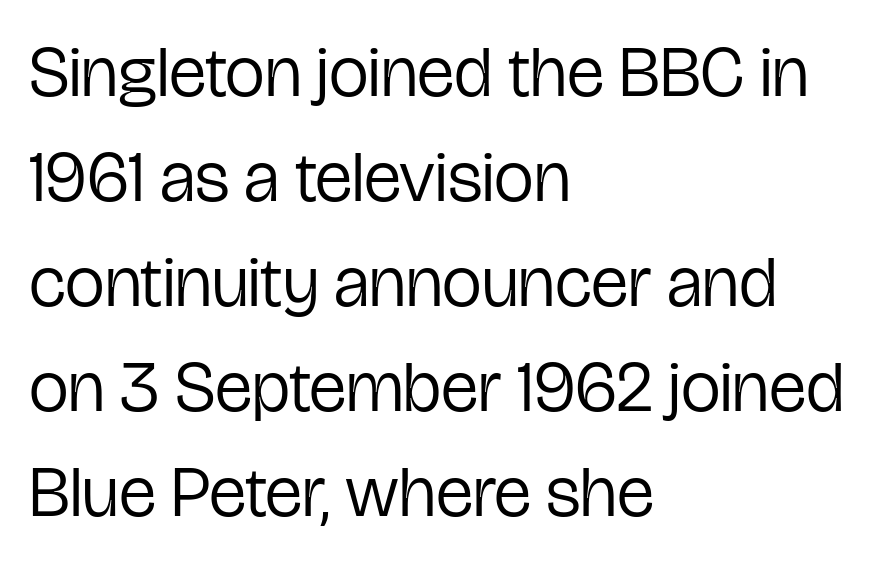
Q: Is the text bold? A: No.
Q: Is the text italic (slanted)? A: No, it is upright.
Q: Is the typeface a serif or a sans-serif typeface? A: Sans-serif.
Q: Is the text underlined? A: No.
Q: How is the paragraph aligned? A: Left-aligned.
Q: Is the spacing between letters normal or unusually wide? A: Normal.
Q: Is the spacing between lines tight, normal or loose? A: Normal.
Q: Width (condensed, normal, or wide)? A: Condensed.
Q: Stroke contrast? A: Low.
Q: x-height? A: Medium.
Q: Monospaced? A: No.
